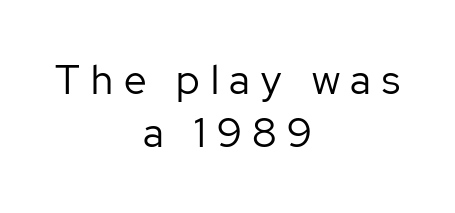
Q: Is the text bold? A: No.
Q: Is the text italic (slanted)? A: No, it is upright.
Q: Is the typeface a serif or a sans-serif typeface? A: Sans-serif.
Q: Is the text underlined? A: No.
Q: How is the paragraph aligned? A: Centered.
Q: Is the spacing between letters normal or unusually wide? A: Unusually wide.
Q: Is the spacing between lines tight, normal or loose? A: Normal.
Q: Width (condensed, normal, or wide)? A: Normal.
Q: Stroke contrast? A: Low.
Q: x-height? A: Medium.
Q: Monospaced? A: No.
